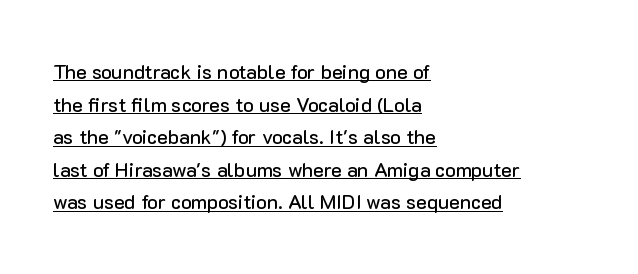
The image shows 20 px text type, upright; set left-aligned, normal line spacing (1.63x), normal letter spacing, underlined.
